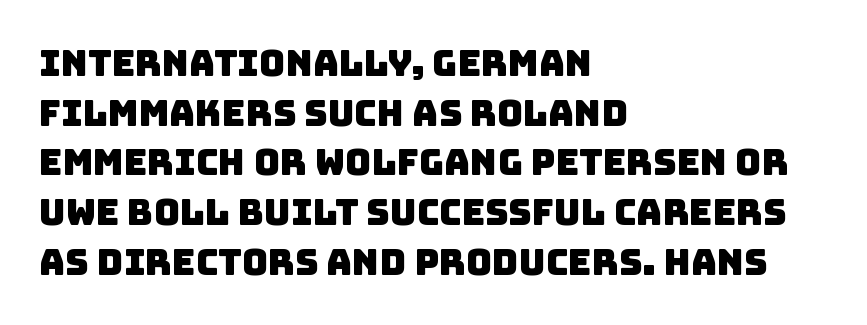
Q: Is the typeface a serif or a sans-serif typeface? A: Sans-serif.
Q: Is the text underlined? A: No.
Q: How is the paragraph aligned? A: Left-aligned.
Q: Is the spacing between letters normal or unusually wide? A: Normal.
Q: Is the spacing between lines tight, normal or loose? A: Normal.
Q: Width (condensed, normal, or wide)? A: Normal.
Q: Stroke contrast? A: Low.
Q: x-height? A: Large.
Q: Monospaced? A: No.
